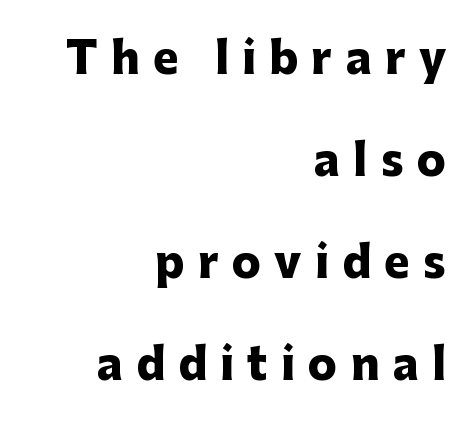
Q: Is the text bold? A: Yes.
Q: Is the text italic (slanted)? A: No, it is upright.
Q: Is the typeface a serif or a sans-serif typeface? A: Sans-serif.
Q: Is the text underlined? A: No.
Q: How is the paragraph aligned? A: Right-aligned.
Q: Is the spacing between letters normal or unusually wide? A: Unusually wide.
Q: Is the spacing between lines tight, normal or loose? A: Loose.
Q: Width (condensed, normal, or wide)? A: Normal.
Q: Stroke contrast? A: Low.
Q: x-height? A: Medium.
Q: Monospaced? A: No.
